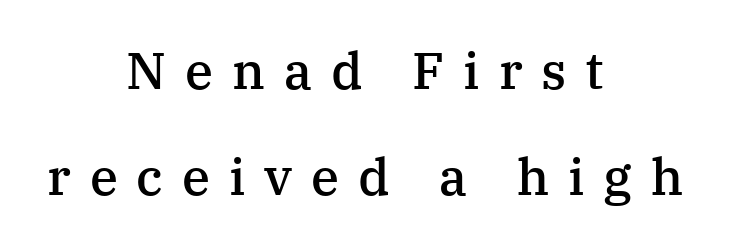
Q: Is the text bold? A: Semi-bold.
Q: Is the text italic (slanted)? A: No, it is upright.
Q: Is the typeface a serif or a sans-serif typeface? A: Serif.
Q: Is the text underlined? A: No.
Q: How is the paragraph aligned? A: Centered.
Q: Is the spacing between letters normal or unusually wide? A: Unusually wide.
Q: Is the spacing between lines tight, normal or loose? A: Loose.
Q: Width (condensed, normal, or wide)? A: Normal.
Q: Stroke contrast? A: Medium.
Q: x-height? A: Medium.
Q: Monospaced? A: No.
